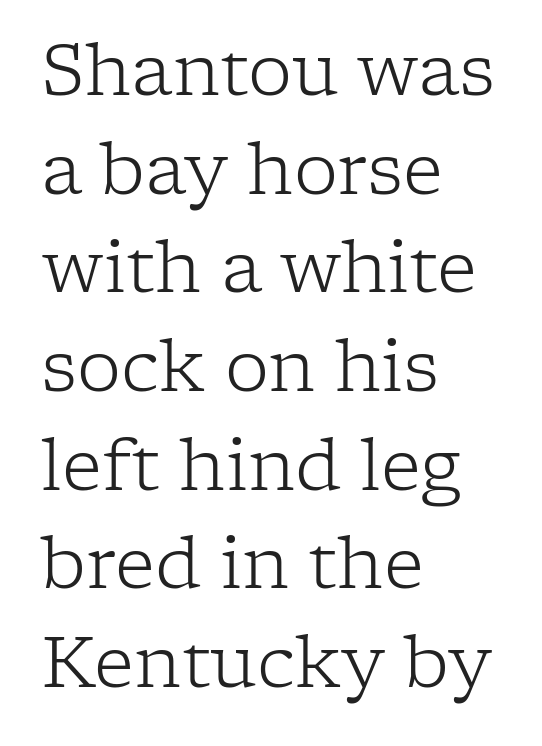
Character widths vary here, with narrow letters taking less room than wide ones. Counters stay open thanks to moderate or lighter strokes. The font's upright variant was chosen for this text. Here the glyphs are tracked normally, forming tight word shapes. One glance says typical: line gaps are just what's usual. Type style note: has serifs.
